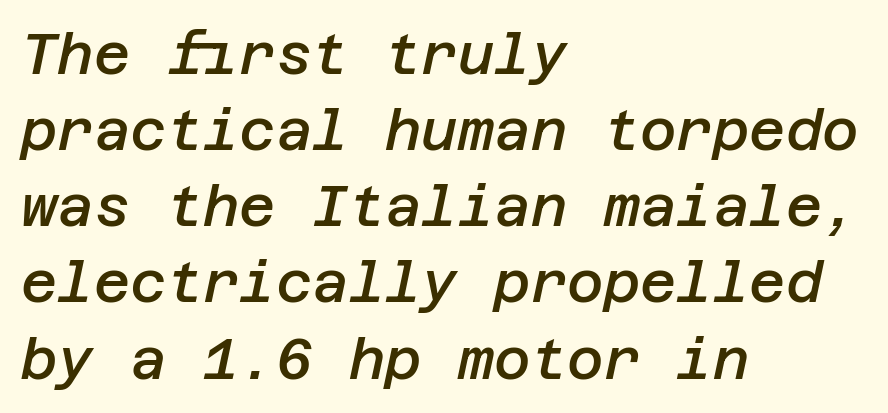
You can tell it's italic because the verticals aren't actually vertical. This sample uses plain, unmodified letter spacing. These lines carry some extra weight — a demibold, not a full bold. How would I describe the line gaps? Plain and ordinary. Horizontal alignment here is leftward, the default for most running prose.
